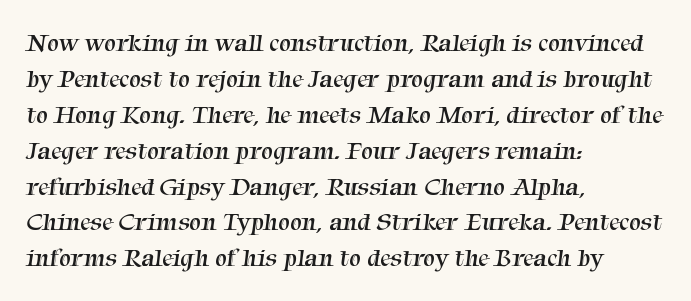
Q: Is the text bold? A: No.
Q: Is the text underlined? A: No.
Q: How is the paragraph aligned? A: Left-aligned.
Q: Is the spacing between letters normal or unusually wide? A: Normal.
Q: Is the spacing between lines tight, normal or loose? A: Normal.
